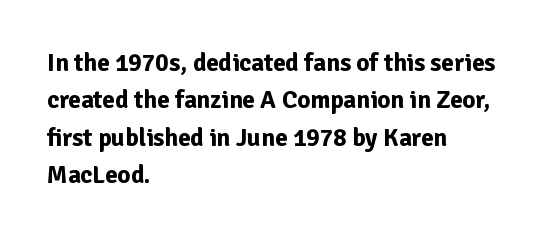
{"italic": "no", "bold": "yes", "underline": "no", "align": "left", "line_spacing": "normal", "line_spacing_ratio": 1.5, "letter_spacing": "normal", "letter_spacing_em": 0.0, "glyph_px": 25}
